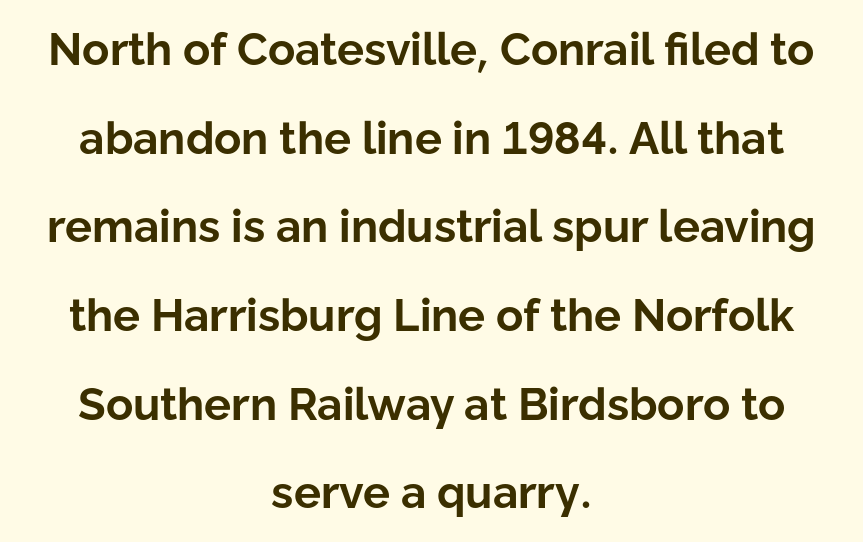
Does the lettering tilt? It doesn't — this is upright. Loosely led — the rows are spread out. The text was rendered using a sans face with plain stroke endings. Spacing verdict: proportional, widths tailored to each character. Is the type bold? Yes — the strokes are clearly thick and heavy.
